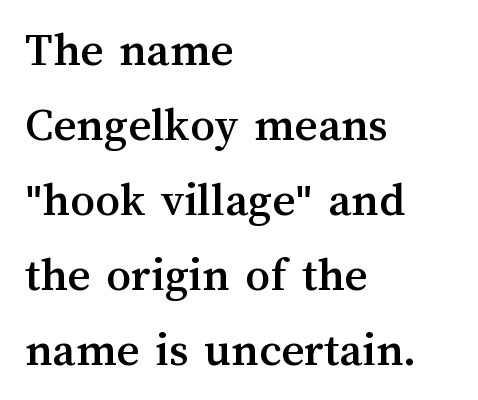
{"italic": "no", "width": "normal", "stroke_contrast": "medium", "x_height": "medium", "monospaced": "no", "underline": "no", "align": "left", "line_spacing": "normal", "line_spacing_ratio": 1.53, "letter_spacing": "normal", "letter_spacing_em": 0.0, "glyph_px": 49}
